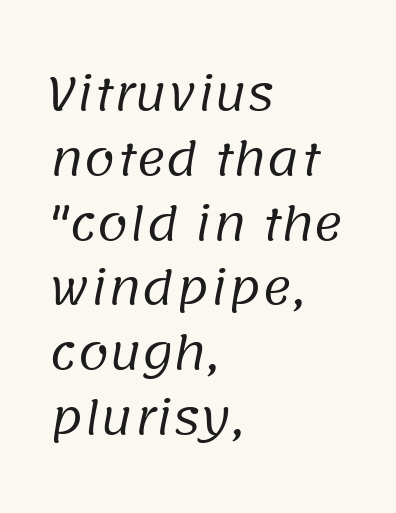
Q: Is the text bold? A: No.
Q: Is the typeface a serif or a sans-serif typeface? A: Sans-serif.
Q: Is the text underlined? A: No.
Q: How is the paragraph aligned? A: Left-aligned.
Q: Is the spacing between letters normal or unusually wide? A: Normal.
Q: Is the spacing between lines tight, normal or loose? A: Normal.
Q: Width (condensed, normal, or wide)? A: Normal.
Q: Stroke contrast? A: Low.
Q: x-height? A: Large.
Q: Monospaced? A: No.
